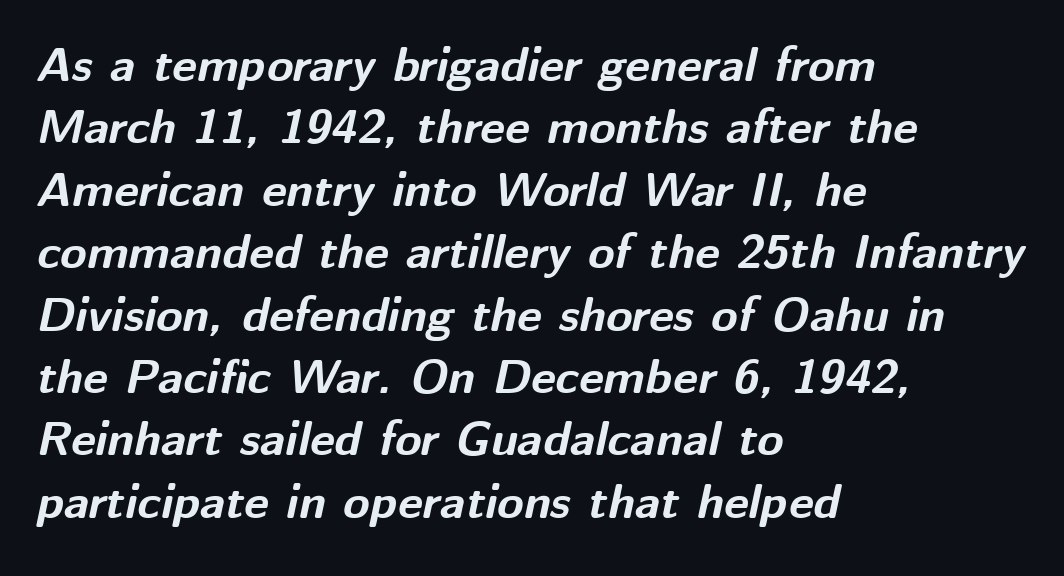
Q: Is the text bold? A: Yes.
Q: Is the text italic (slanted)? A: Yes, it leans right by about 12 degrees.
Q: Is the text underlined? A: No.
Q: How is the paragraph aligned? A: Left-aligned.
Q: Is the spacing between letters normal or unusually wide? A: Normal.
Q: Is the spacing between lines tight, normal or loose? A: Normal.
Q: Width (condensed, normal, or wide)? A: Normal.
Q: Stroke contrast? A: Medium.
Q: x-height? A: Medium.
Q: Monospaced? A: No.
